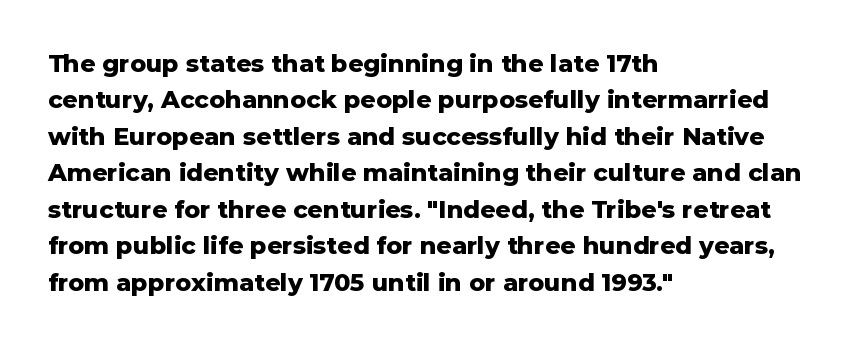
The image shows 24 px bold type, upright; set left-aligned, normal line spacing (1.52x), normal letter spacing, not underlined.
